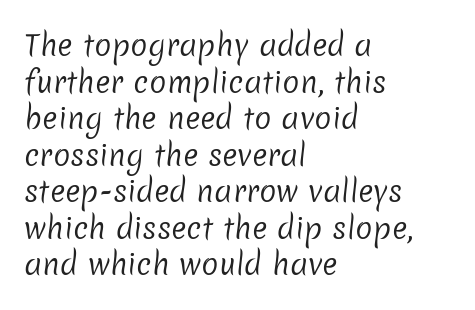
Q: Is the text bold? A: No.
Q: Is the typeface a serif or a sans-serif typeface? A: Sans-serif.
Q: Is the text underlined? A: No.
Q: How is the paragraph aligned? A: Left-aligned.
Q: Is the spacing between letters normal or unusually wide? A: Normal.
Q: Is the spacing between lines tight, normal or loose? A: Normal.
Q: Width (condensed, normal, or wide)? A: Normal.
Q: Stroke contrast? A: Low.
Q: x-height? A: Medium.
Q: Monospaced? A: No.
